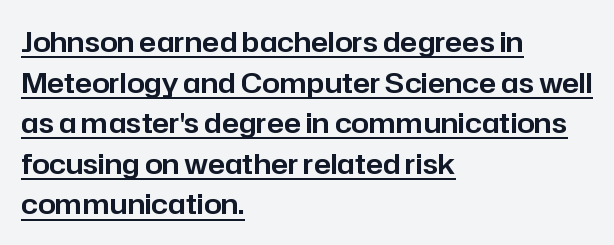
{"serif": "no", "italic": "no", "width": "normal", "stroke_contrast": "low", "x_height": "medium", "monospaced": "no", "underline": "yes", "align": "left", "line_spacing": "normal", "line_spacing_ratio": 1.45, "letter_spacing": "normal", "letter_spacing_em": 0.0, "glyph_px": 28}
